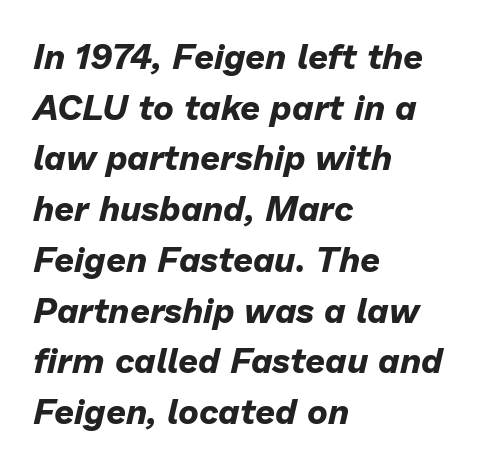
The image shows 35 px bold type, italic (leaning right); set left-aligned, normal line spacing (1.45x), normal letter spacing, not underlined; low stroke contrast and a medium x-height.
